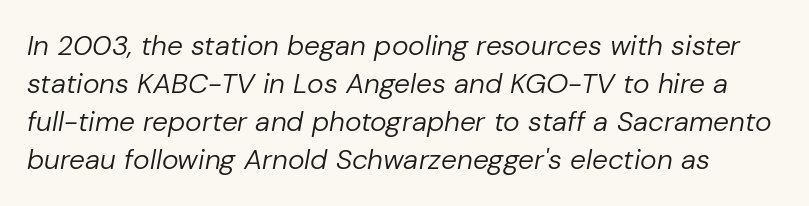
Q: Is the text bold? A: No.
Q: Is the text italic (slanted)? A: Yes, it leans right by about 10 degrees.
Q: Is the text underlined? A: No.
Q: Is the spacing between letters normal or unusually wide? A: Normal.
Q: Is the spacing between lines tight, normal or loose? A: Normal.
Q: Width (condensed, normal, or wide)? A: Normal.
Q: Stroke contrast? A: Low.
Q: x-height? A: Medium.
Q: Monospaced? A: No.
